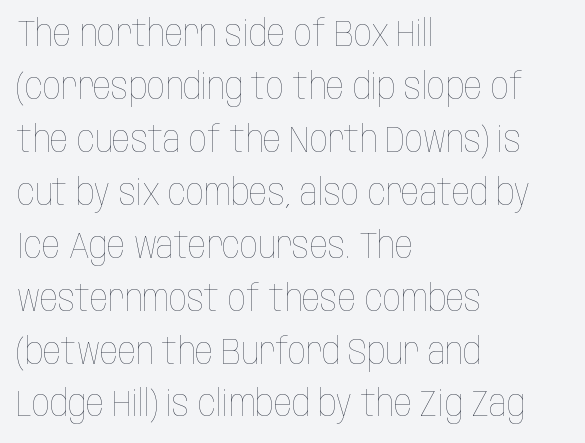
{"italic": "no", "bold": "no", "weight": "thin", "width": "condensed", "stroke_contrast": "low", "x_height": "large", "monospaced": "no", "underline": "no", "align": "left", "line_spacing": "normal", "line_spacing_ratio": 1.47, "letter_spacing": "normal", "letter_spacing_em": 0.0, "glyph_px": 36}
